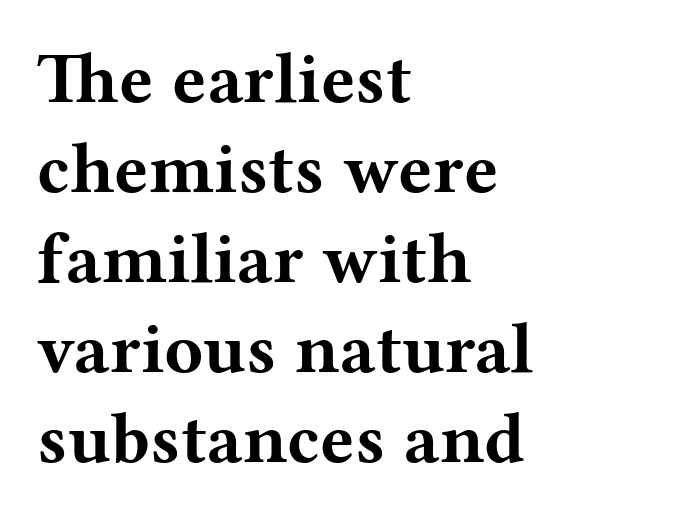
The image shows 72 px bold, wide serif type, upright; set left-aligned, normal line spacing (1.25x), normal letter spacing, not underlined; medium stroke contrast and a medium x-height.
